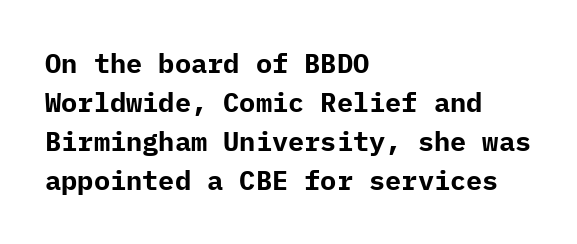
The image shows 27 px bold type, upright; set left-aligned, normal line spacing (1.45x), normal letter spacing, not underlined.
